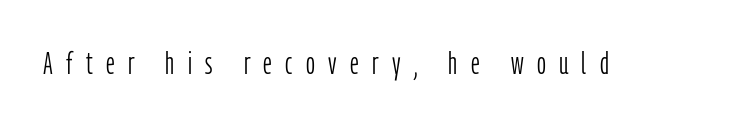
{"serif": "no", "italic": "no", "bold": "no", "weight": "light", "width": "condensed", "stroke_contrast": "low", "x_height": "medium", "monospaced": "no", "underline": "no", "letter_spacing": "wide", "letter_spacing_em": 0.43, "glyph_px": 31}
